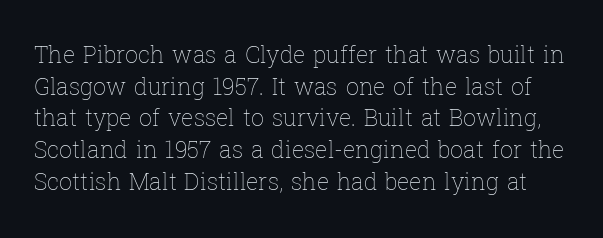
Only glyphs here, with clear space below each row. These lines sit exactly where default settings would place them. Stem width sits at or under what a default text font uses. You can tell it's not italic because the verticals are truly vertical.
